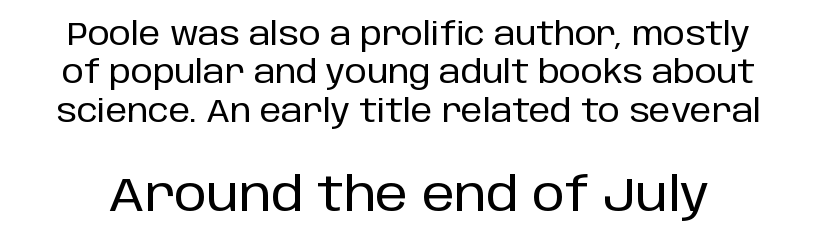
Each letter keeps its own natural width here, so spacing adapts to shape. Is there any slant? The stems are plumb. Underline: absent. Size contrast runs from small at the top to large at the bottom. This sample uses a sans-serif face. Characters follow at the spacing the type designer built in.
